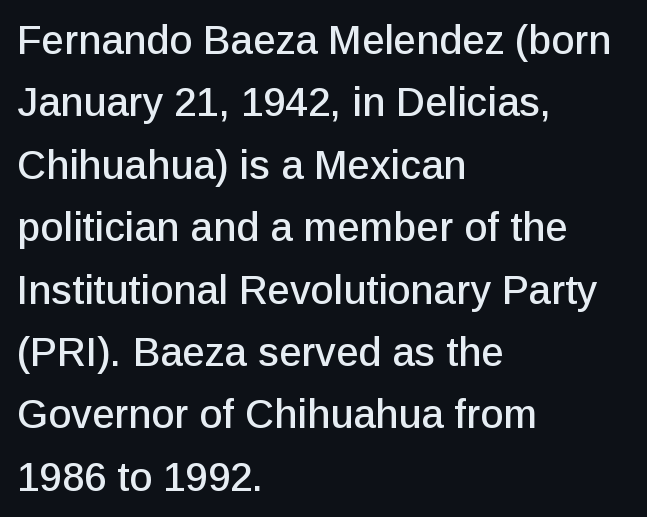
The rows are spaced the way most documents space them. These lines stack with their left ends in a neat column. Think of a printed novel: that variable character pitch is what you see here. The gap between lines stays unmarked. The type is set solid horizontally, with unmodified tracking. Nothing sits at the stroke ends, so this counts as sans-serif.
